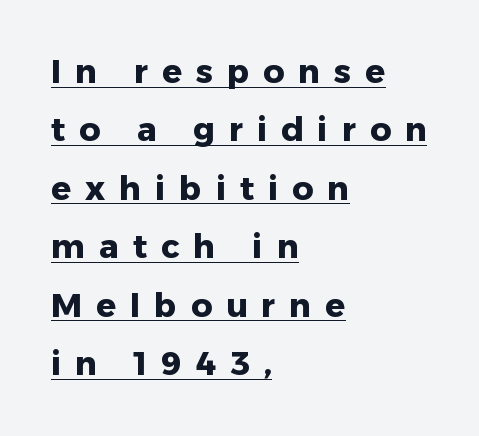
Q: Is the text bold? A: Yes.
Q: Is the text italic (slanted)? A: No, it is upright.
Q: Is the typeface a serif or a sans-serif typeface? A: Sans-serif.
Q: Is the text underlined? A: Yes.
Q: How is the paragraph aligned? A: Left-aligned.
Q: Is the spacing between letters normal or unusually wide? A: Unusually wide.
Q: Width (condensed, normal, or wide)? A: Normal.
Q: Stroke contrast? A: Low.
Q: x-height? A: Medium.
Q: Monospaced? A: No.
